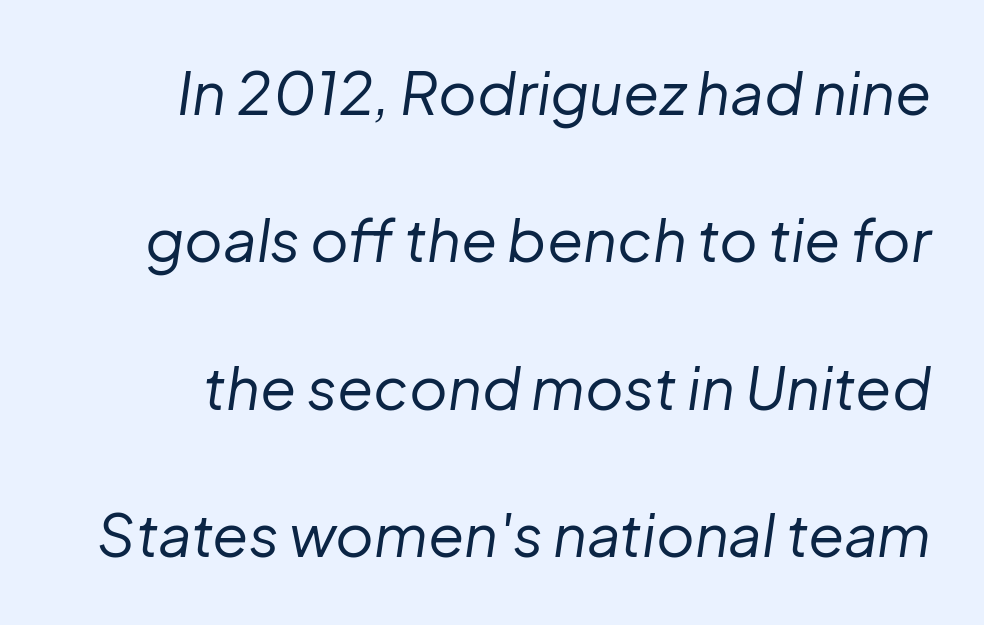
Summary of weight: not heavy and not bold. Glyph-to-glyph distance matches everyday printed text. Yep, that's italic — everything's leaning. Reading down the column, the eye jumps a long way to each next line.
